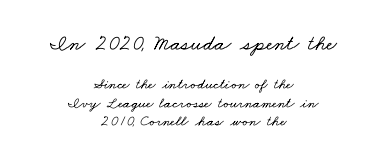
The whitespace from short lines is split evenly between both sides. A student would notice the top passage is typeset larger than what follows. Students, note that the glyphs here touch the page at normal intervals. Type without underlining.
